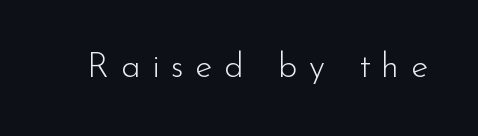
A sans-serif font was chosen for this passage. Each word looks stretched out because of the extra space between its letters. The space beneath each line is pristine and unruled. The font sits on the lighter half of the weight spectrum, regular included. The rendering uses natural spacing where letterforms have individual widths.
